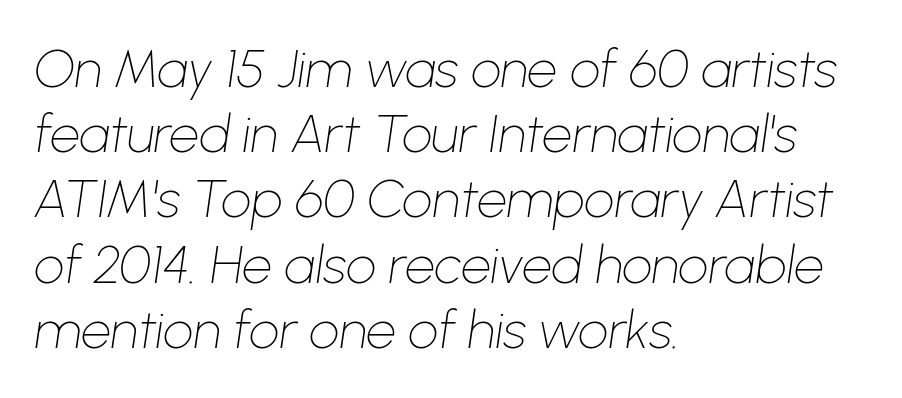
{"italic": "yes", "lean": "right", "slant_degrees": 8, "bold": "no", "weight": "thin", "width": "normal", "stroke_contrast": "low", "x_height": "medium", "monospaced": "no", "underline": "no", "align": "left", "line_spacing_ratio": 1.23, "letter_spacing": "normal", "letter_spacing_em": 0.0, "glyph_px": 53}
